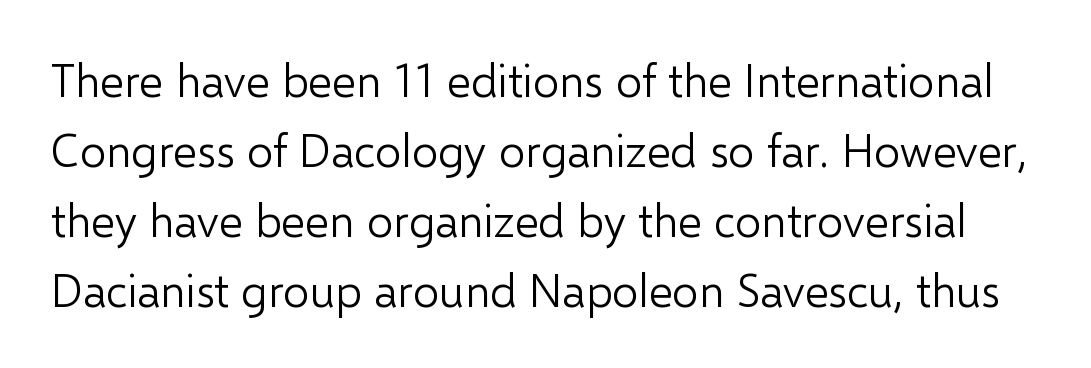
The image shows 46 px light sans-serif type, upright; set normal line spacing (1.52x), normal letter spacing, not underlined; low stroke contrast and a medium x-height.
